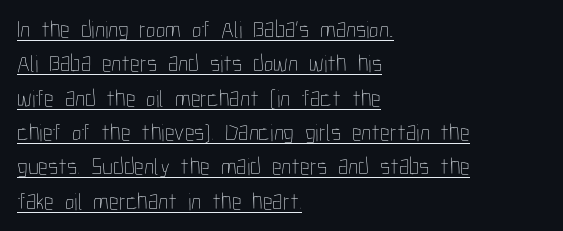
The image shows 24 px text type, upright; set left-aligned, normal line spacing (1.43x), normal letter spacing, underlined.
